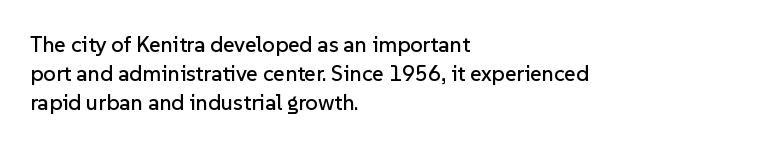
Q: Is the text italic (slanted)? A: No, it is upright.
Q: Is the text underlined? A: No.
Q: How is the paragraph aligned? A: Left-aligned.
Q: Is the spacing between letters normal or unusually wide? A: Normal.
Q: Is the spacing between lines tight, normal or loose? A: Normal.
